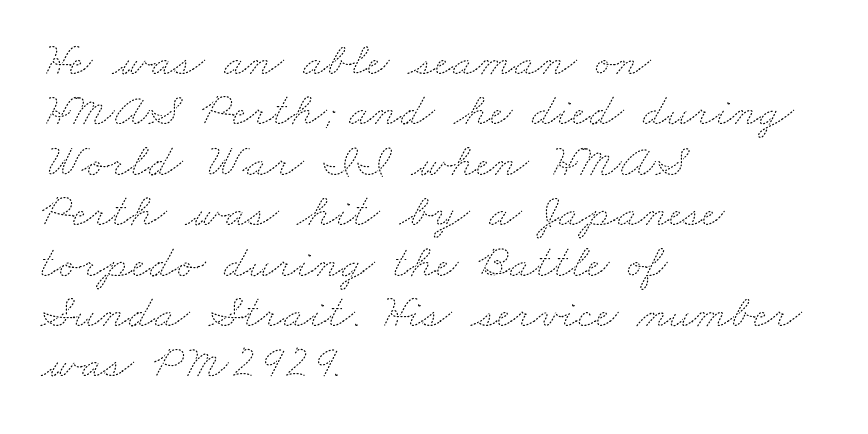
Looks like regular typesetting: each glyph gets only the width it needs. Tracking value appears to be zero — textbook default spacing. Beneath every word, the page is bare. Left-aligned paragraph, ragged on the right.
